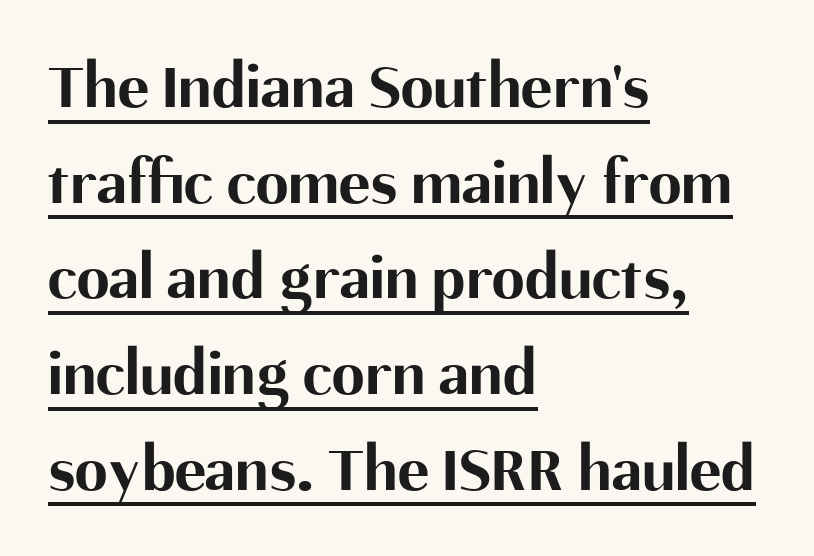
Q: Is the text bold? A: Yes.
Q: Is the text italic (slanted)? A: No, it is upright.
Q: Is the typeface a serif or a sans-serif typeface? A: Sans-serif.
Q: Is the text underlined? A: Yes.
Q: How is the paragraph aligned? A: Left-aligned.
Q: Is the spacing between letters normal or unusually wide? A: Normal.
Q: Is the spacing between lines tight, normal or loose? A: Normal.
Q: Width (condensed, normal, or wide)? A: Normal.
Q: Stroke contrast? A: Medium.
Q: x-height? A: Medium.
Q: Monospaced? A: No.
